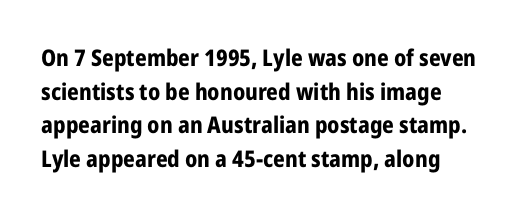
{"italic": "no", "bold": "yes", "underline": "no", "align": "left", "line_spacing": "normal", "line_spacing_ratio": 1.46, "letter_spacing": "normal", "letter_spacing_em": 0.0, "glyph_px": 23}
